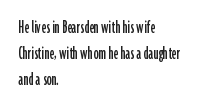
The image shows 20 px text type, upright; set left-aligned, normal line spacing (1.3x), normal letter spacing, not underlined.
